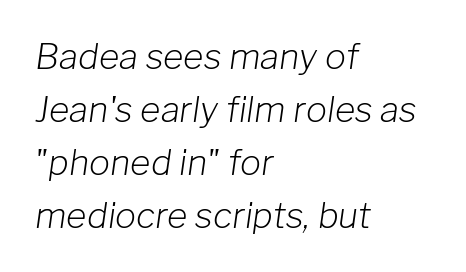
{"italic": "yes", "lean": "right", "slant_degrees": 8, "bold": "no", "weight": "light", "width": "normal", "stroke_contrast": "low", "x_height": "medium", "monospaced": "no", "underline": "no", "align": "left", "line_spacing": "normal", "line_spacing_ratio": 1.51, "letter_spacing": "normal", "letter_spacing_em": 0.0, "glyph_px": 35}
